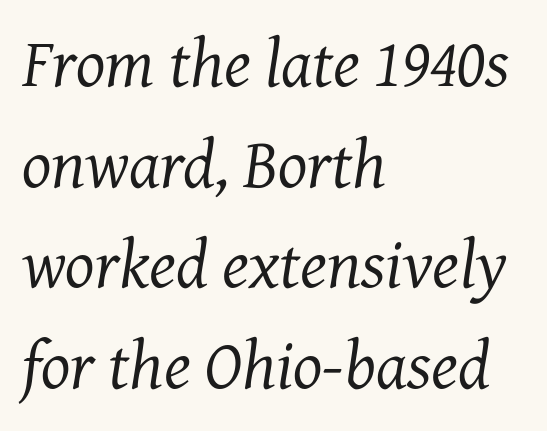
The image shows 69 px regular-weight serif type, italic (leaning right); set left-aligned, normal line spacing (1.46x), normal letter spacing, not underlined; medium stroke contrast and a medium x-height.
